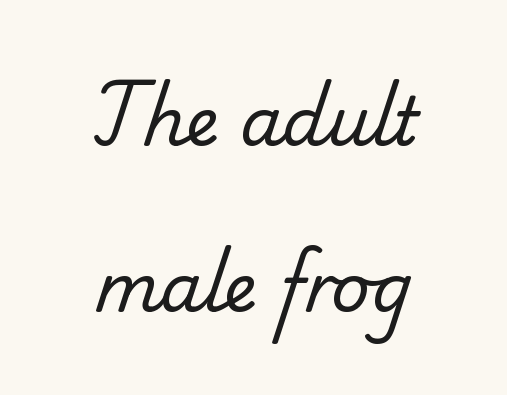
Q: Is the text bold? A: No.
Q: Is the typeface a serif or a sans-serif typeface? A: Serif.
Q: Is the text underlined? A: No.
Q: How is the paragraph aligned? A: Centered.
Q: Is the spacing between letters normal or unusually wide? A: Normal.
Q: Is the spacing between lines tight, normal or loose? A: Loose.
Q: Width (condensed, normal, or wide)? A: Normal.
Q: Stroke contrast? A: Low.
Q: x-height? A: Small.
Q: Monospaced? A: No.
